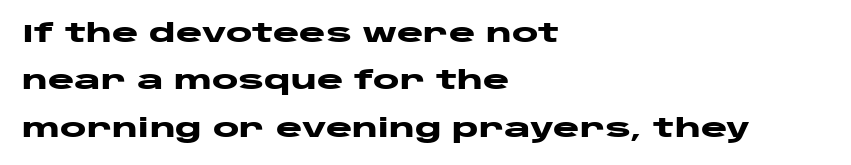
{"italic": "no", "bold": "yes", "underline": "no", "align": "left", "line_spacing": "loose", "line_spacing_ratio": 1.9, "letter_spacing": "normal", "letter_spacing_em": 0.0, "glyph_px": 25}
